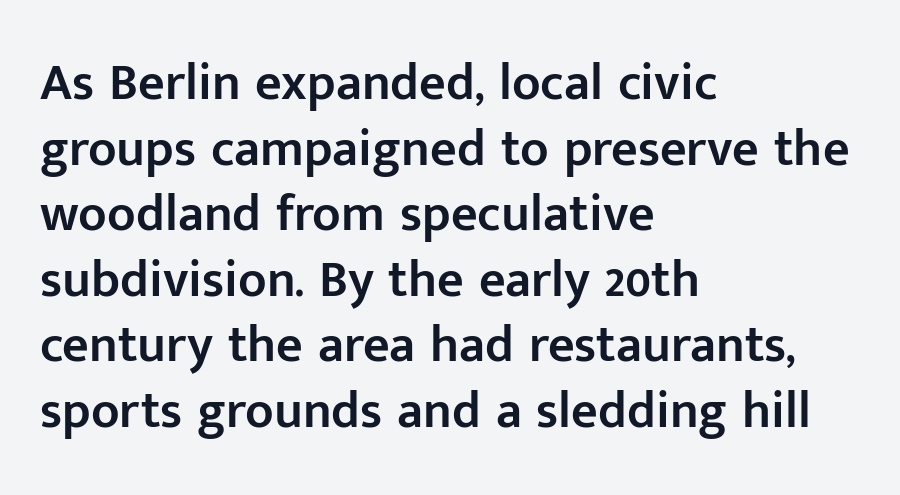
Q: Is the text bold? A: Semi-bold.
Q: Is the text italic (slanted)? A: No, it is upright.
Q: Is the typeface a serif or a sans-serif typeface? A: Sans-serif.
Q: Is the text underlined? A: No.
Q: How is the paragraph aligned? A: Left-aligned.
Q: Is the spacing between letters normal or unusually wide? A: Normal.
Q: Is the spacing between lines tight, normal or loose? A: Normal.
Q: Width (condensed, normal, or wide)? A: Normal.
Q: Stroke contrast? A: Low.
Q: x-height? A: Medium.
Q: Monospaced? A: No.
